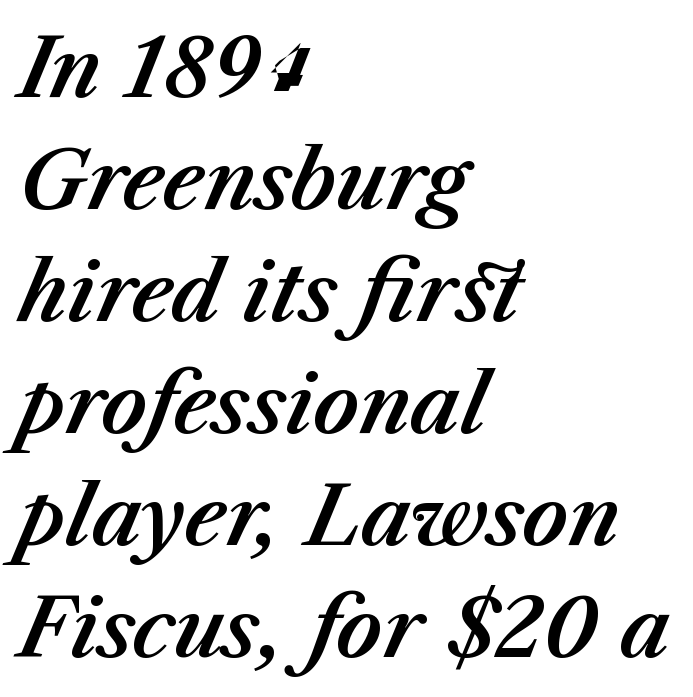
The image shows 80 px text type, italic (leaning right); set left-aligned, normal line spacing (1.4x), normal letter spacing, not underlined; medium stroke contrast and a medium x-height.
